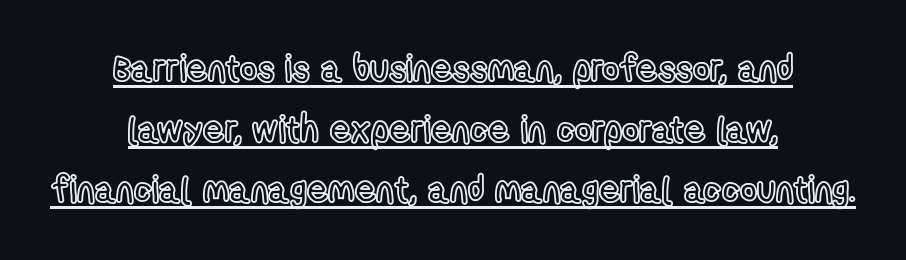
Q: Is the text italic (slanted)? A: No, it is upright.
Q: Is the text underlined? A: Yes.
Q: How is the paragraph aligned? A: Centered.
Q: Is the spacing between letters normal or unusually wide? A: Normal.
Q: Is the spacing between lines tight, normal or loose? A: Normal.
Q: Width (condensed, normal, or wide)? A: Condensed.
Q: x-height? A: Medium.
Q: Monospaced? A: No.
